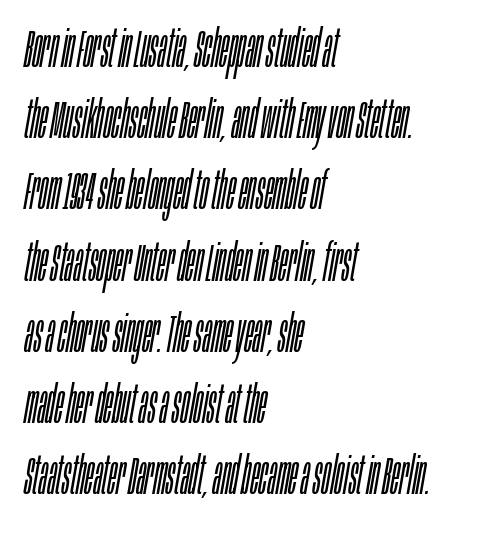
Q: Is the text bold? A: No.
Q: Is the text italic (slanted)? A: Yes, it leans right by about 10 degrees.
Q: Is the text underlined? A: No.
Q: How is the paragraph aligned? A: Left-aligned.
Q: Is the spacing between letters normal or unusually wide? A: Normal.
Q: Is the spacing between lines tight, normal or loose? A: Normal.
Q: Width (condensed, normal, or wide)? A: Condensed.
Q: Stroke contrast? A: Low.
Q: x-height? A: Large.
Q: Monospaced? A: No.
